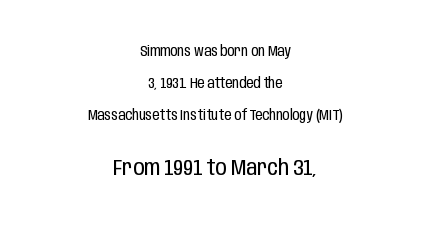
These lines keep a tight, regular rhythm from letter to letter. Neither beginnings nor endings align; midpoints do. No extra ink here — the face is not bold. Characters remain perfectly vertical along every line.
